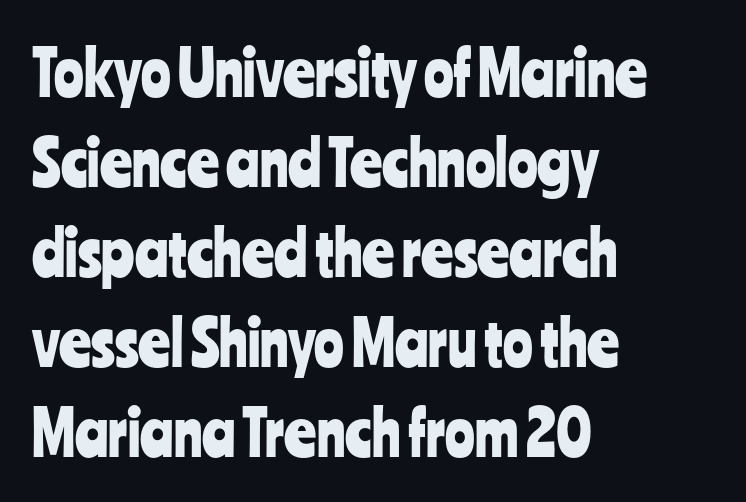
{"serif": "no", "italic": "no", "width": "condensed", "stroke_contrast": "low", "x_height": "medium", "monospaced": "no", "underline": "no", "align": "left", "line_spacing": "normal", "line_spacing_ratio": 1.45, "letter_spacing": "normal", "letter_spacing_em": 0.0, "glyph_px": 62}
